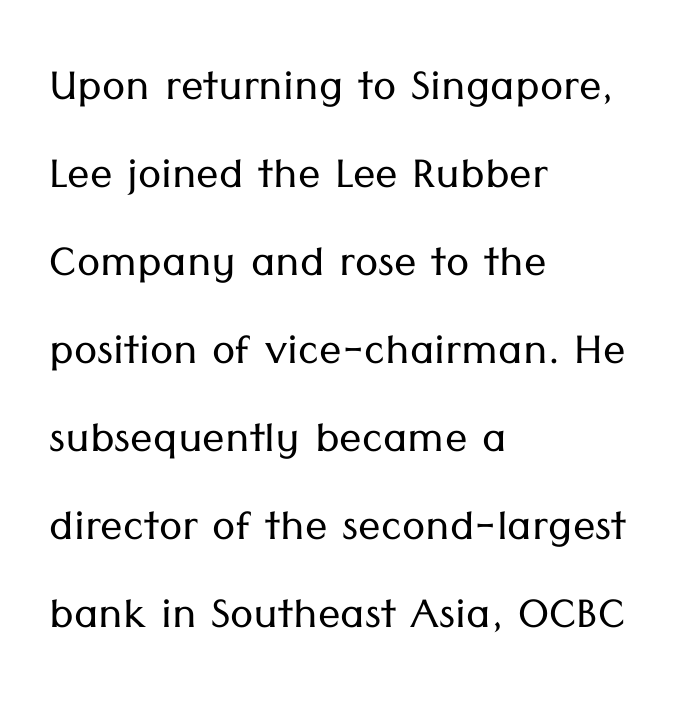
A typesetter would label this face a sans. This is roman type, the default non-slanted kind. Summary of vertical rhythm: regular, with standard interline spacing. The characters are drawn with everyday or finer stroke widths.
